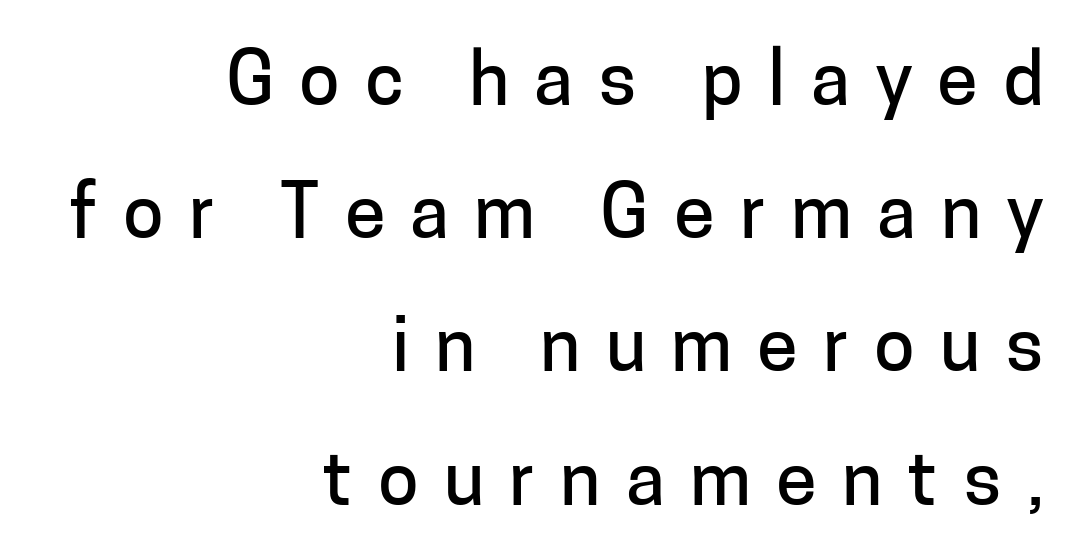
The image shows 74 px sans-serif type, upright; set right-aligned, line spacing 1.8x, unusually wide letter spacing (+0.34 em), not underlined; low stroke contrast and a medium x-height.
